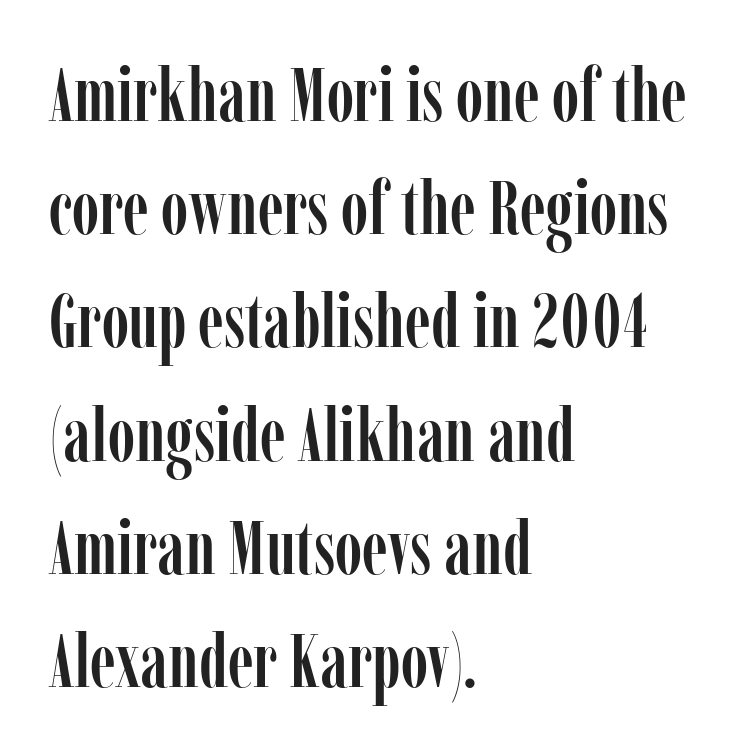
The image shows 75 px condensed serif type, upright; set left-aligned, normal line spacing (1.51x), normal letter spacing, not underlined; low stroke contrast and a medium x-height.
